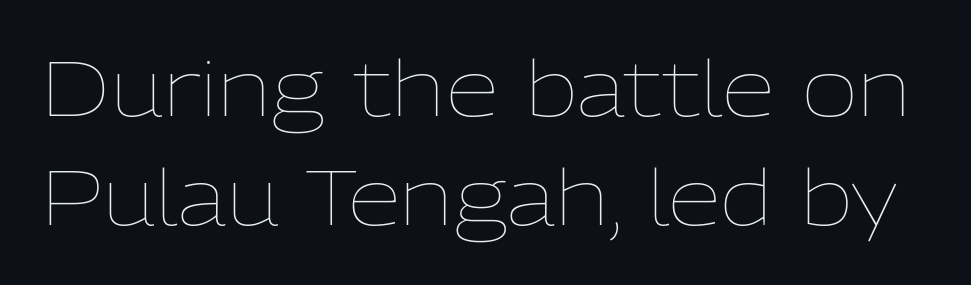
Q: Is the text bold? A: No.
Q: Is the text italic (slanted)? A: No, it is upright.
Q: Is the text underlined? A: No.
Q: Is the spacing between letters normal or unusually wide? A: Normal.
Q: Is the spacing between lines tight, normal or loose? A: Normal.
Q: Width (condensed, normal, or wide)? A: Normal.
Q: Stroke contrast? A: Low.
Q: x-height? A: Medium.
Q: Monospaced? A: No.
